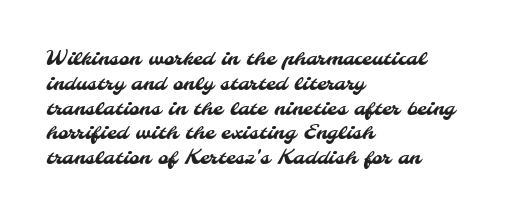
No word sits above an underline. The line texture is even and compact thanks to regular tracking. The ragged edge is on the right, which tells us the setting is flush left.
